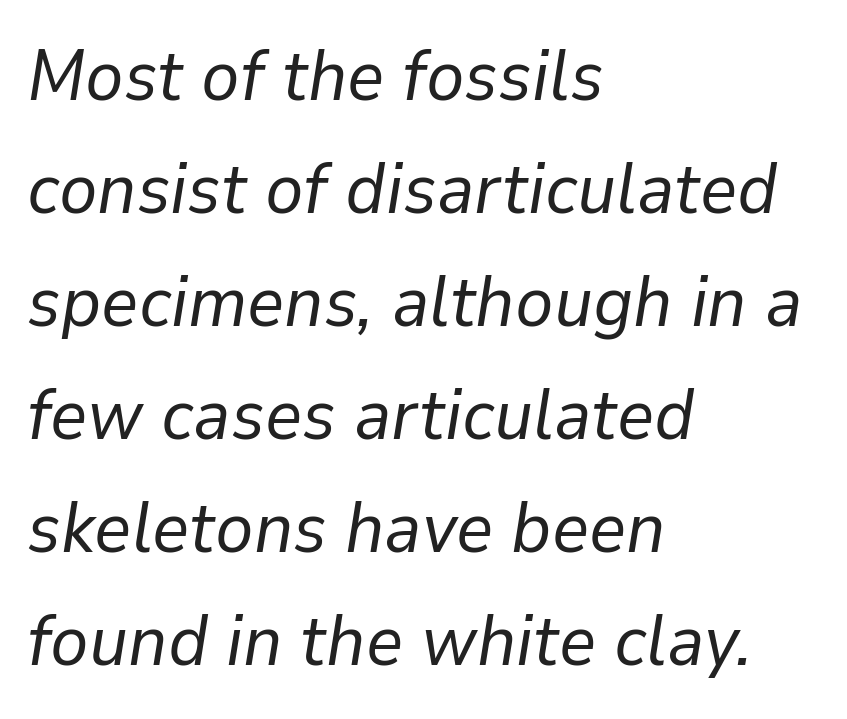
The image shows 72 px regular-weight type, italic (leaning right); set left-aligned, normal line spacing (1.57x), normal letter spacing, not underlined; low stroke contrast and a medium x-height.
